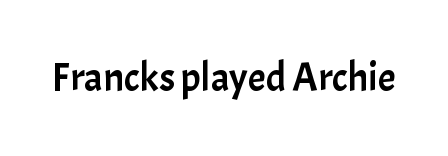
The image shows 40 px sans-serif type, upright; set normal letter spacing, not underlined; low stroke contrast and a medium x-height.
